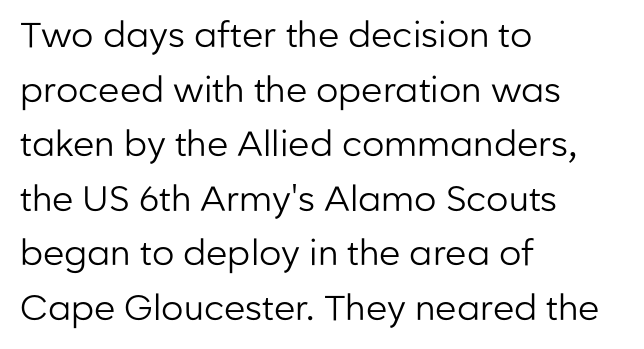
{"serif": "no", "italic": "no", "bold": "no", "weight": "regular", "width": "normal", "stroke_contrast": "low", "x_height": "medium", "monospaced": "no", "underline": "no", "align": "left", "line_spacing": "normal", "line_spacing_ratio": 1.56, "letter_spacing": "normal", "letter_spacing_em": 0.0, "glyph_px": 35}
